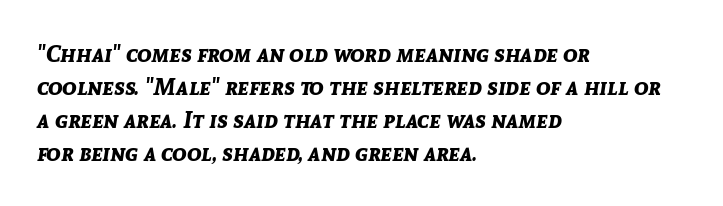
{"italic": "yes", "lean": "right", "slant_degrees": 8, "bold": "yes", "underline": "no", "align": "left", "line_spacing": "normal", "line_spacing_ratio": 1.38, "letter_spacing": "normal", "letter_spacing_em": 0.0, "glyph_px": 24}
